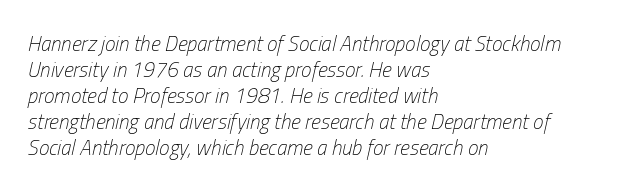
The image shows 21 px text type, italic (leaning right); set left-aligned, line spacing 1.24x, normal letter spacing, not underlined.
